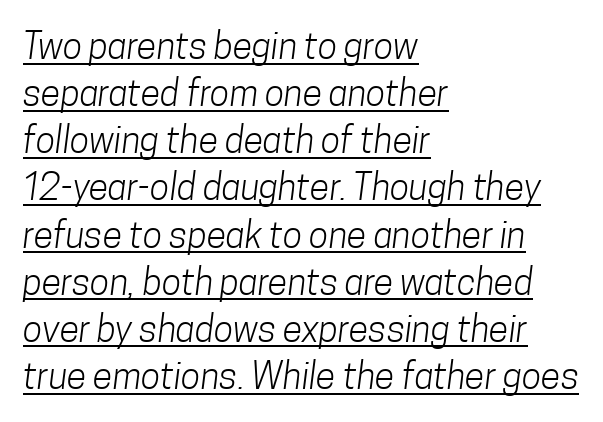
Is the type heavy? It reads as light-to-regular instead. The rag falls on the right side of this text block. The line-height multiplier appears to be the usual default. Look at the bottom of the vertical strokes: they stop flat, with no serifs.
